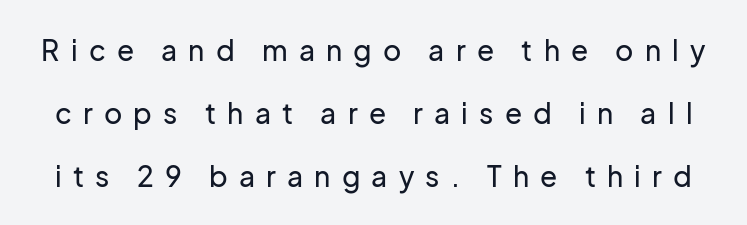
{"serif": "no", "italic": "no", "width": "normal", "stroke_contrast": "low", "x_height": "medium", "monospaced": "no", "underline": "no", "line_spacing": "loose", "line_spacing_ratio": 2.25, "letter_spacing": "wide", "letter_spacing_em": 0.4, "glyph_px": 28}
